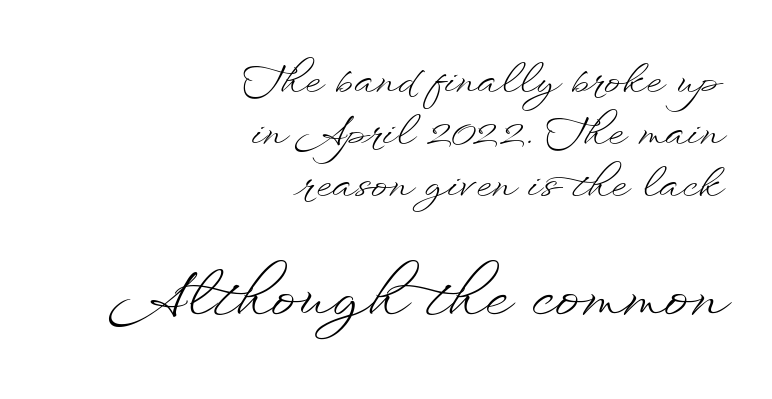
These lines are rendered in a variable-pitch font. Has an underline been added? It has not. Right-aligned paragraph, ragged on the left. The letterforms sit shoulder to shoulder at normal distance. A light-to-regular cut is what we see here.
